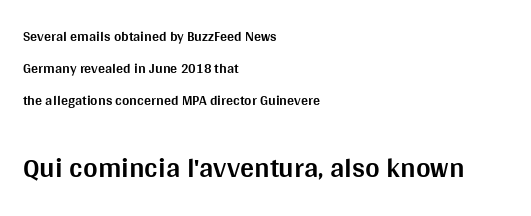
Q: Is the text bold? A: Yes.
Q: Is the text italic (slanted)? A: No, it is upright.
Q: Is the typeface a serif or a sans-serif typeface? A: Sans-serif.
Q: Is the text underlined? A: No.
Q: How is the paragraph aligned? A: Left-aligned.
Q: Is the spacing between letters normal or unusually wide? A: Normal.
Q: Is the spacing between lines tight, normal or loose? A: Loose.
Q: Which block of text is set in a larger size, the first (top) or the second (bottom)? A: The second (bottom) one.
Q: Width (condensed, normal, or wide)? A: Normal.
Q: Stroke contrast? A: Medium.
Q: x-height? A: Large.
Q: Monospaced? A: No.
